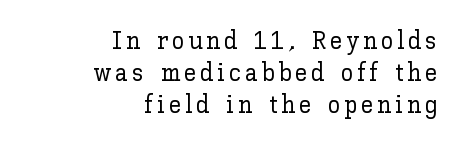
Q: Is the text italic (slanted)? A: No, it is upright.
Q: Is the text underlined? A: No.
Q: How is the paragraph aligned? A: Right-aligned.
Q: Is the spacing between lines tight, normal or loose? A: Normal.
